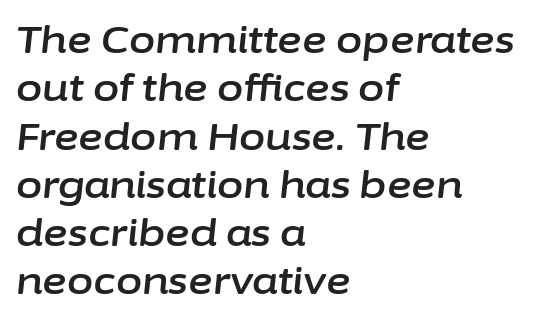
The image shows 38 px text type, italic (leaning right); set left-aligned, normal line spacing (1.27x), normal letter spacing, not underlined; low stroke contrast and a medium x-height.
